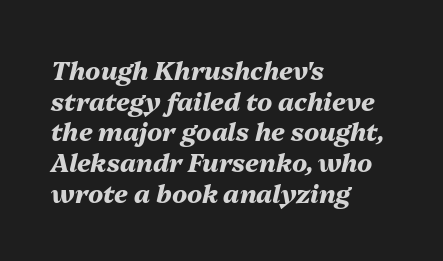
Yep, that's italic — everything's leaning. Summary of weight: heavy, a full bold. In terms of letterspacing, this is plain default setting. Line starts are locked; line ends wander. Only glyphs here, with clear space below each row.
